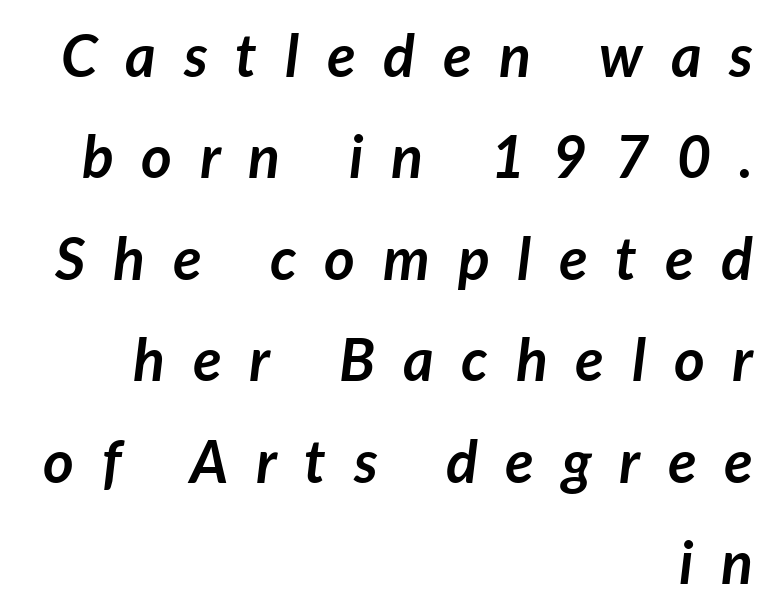
{"italic": "yes", "lean": "right", "slant_degrees": 7, "bold": "yes", "weight": "semibold", "width": "normal", "stroke_contrast": "low", "x_height": "medium", "monospaced": "no", "underline": "no", "align": "right", "line_spacing_ratio": 1.72, "letter_spacing": "wide", "letter_spacing_em": 0.47, "glyph_px": 59}
